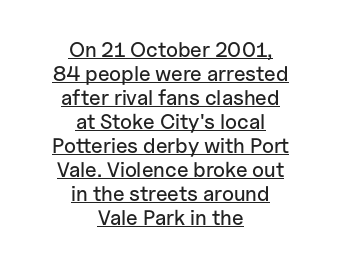
The image shows 21 px text type, upright; set centered, tight line spacing (1.14x), normal letter spacing, underlined.
